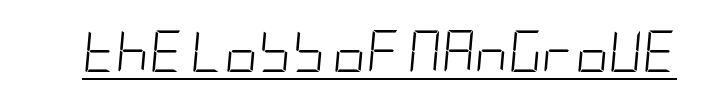
An italicized treatment has been applied to the whole sample. Look at the tracking — it's just the regular setting, nothing added. This rendering features underlined lettering. This is not heavy type; no bold has been used.
